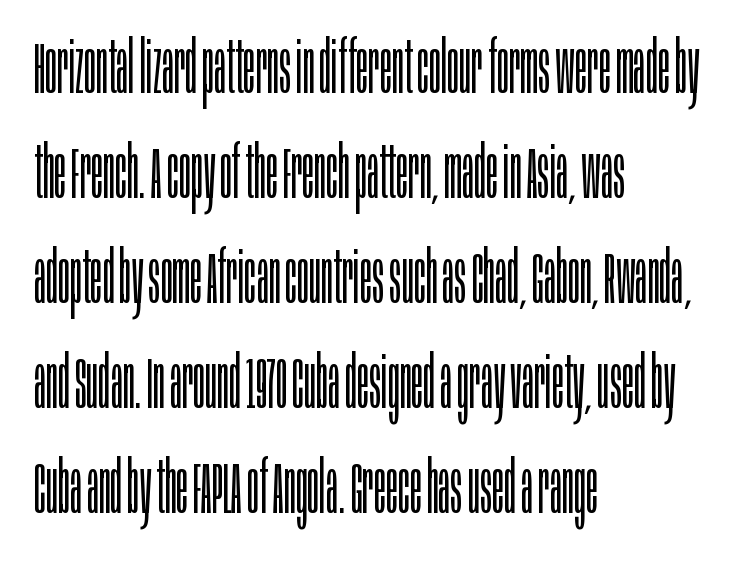
{"serif": "no", "italic": "no", "bold": "no", "weight": "light", "width": "condensed", "stroke_contrast": "low", "x_height": "large", "monospaced": "no", "underline": "no", "align": "left", "line_spacing": "normal", "line_spacing_ratio": 1.44, "letter_spacing": "normal", "letter_spacing_em": 0.0, "glyph_px": 73}
